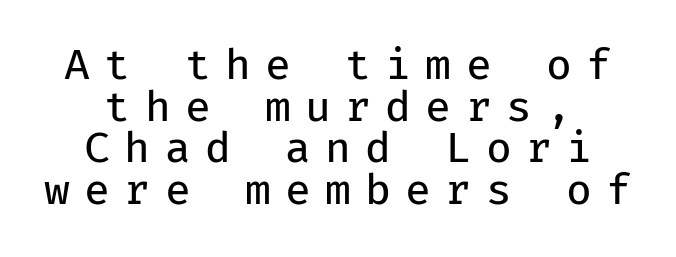
Notice how the stems are strictly vertical — no italics here. The type is letterspaced generously, with wide tracking. You could barely slide anything between these rows. The zone under the glyphs is completely vacant. The text was rendered using a sans face with plain stroke endings. Counters stay open thanks to moderate or lighter strokes.
